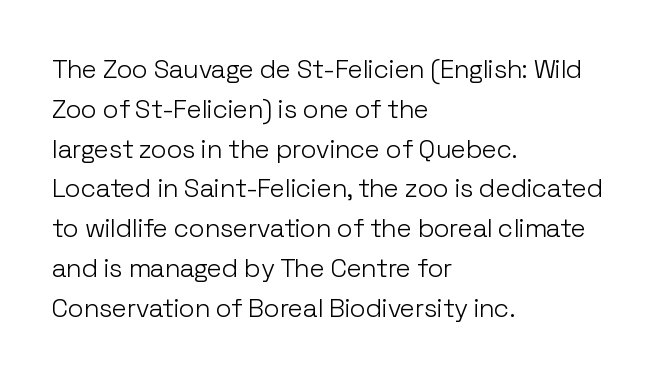
{"italic": "no", "bold": "no", "underline": "no", "align": "left", "line_spacing": "normal", "line_spacing_ratio": 1.53, "letter_spacing": "normal", "letter_spacing_em": 0.0, "glyph_px": 26}
